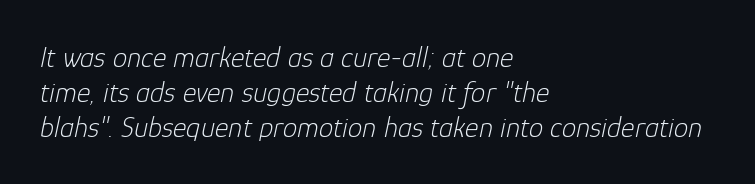
The image shows 29 px light type, italic (leaning right); set left-aligned, line spacing 1.2x, normal letter spacing, not underlined; low stroke contrast and a medium x-height.
